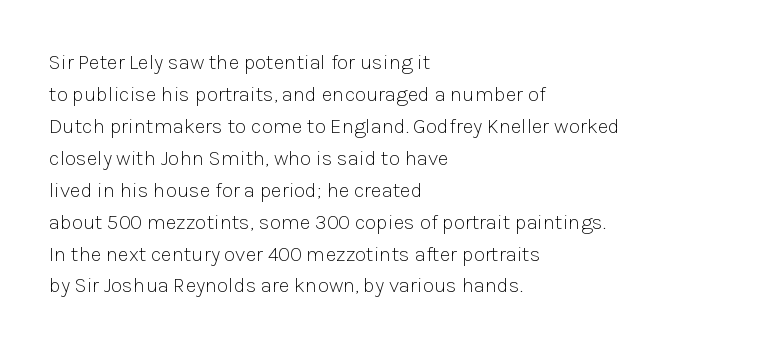
Vertical strokes here are truly vertical. The paragraph has a hard left edge and a soft right edge. The rendering uses a moderate line-height, typical for paragraphs. The cut favours lightness, reaching ordinary text weight at its darkest.
